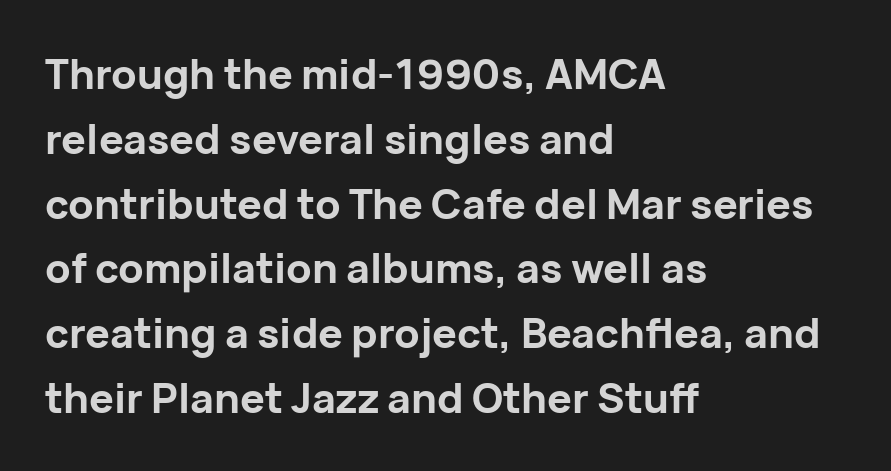
Q: Is the text bold? A: Yes.
Q: Is the text italic (slanted)? A: No, it is upright.
Q: Is the typeface a serif or a sans-serif typeface? A: Sans-serif.
Q: Is the text underlined? A: No.
Q: How is the paragraph aligned? A: Left-aligned.
Q: Is the spacing between letters normal or unusually wide? A: Normal.
Q: Is the spacing between lines tight, normal or loose? A: Normal.
Q: Width (condensed, normal, or wide)? A: Normal.
Q: Stroke contrast? A: Low.
Q: x-height? A: Medium.
Q: Monospaced? A: No.
